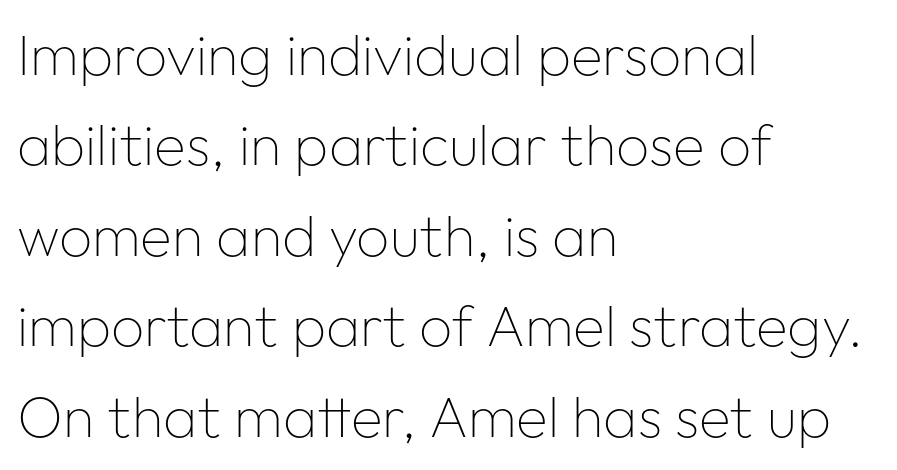
{"serif": "no", "italic": "no", "bold": "no", "weight": "thin", "width": "normal", "stroke_contrast": "low", "x_height": "medium", "monospaced": "no", "underline": "no", "align": "left", "line_spacing": "normal", "line_spacing_ratio": 1.56, "letter_spacing": "normal", "letter_spacing_em": 0.0, "glyph_px": 58}
